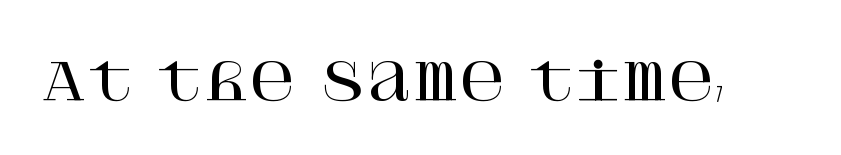
The image shows 50 px serif type, upright; set normal letter spacing, not underlined; high stroke contrast and a large x-height.
